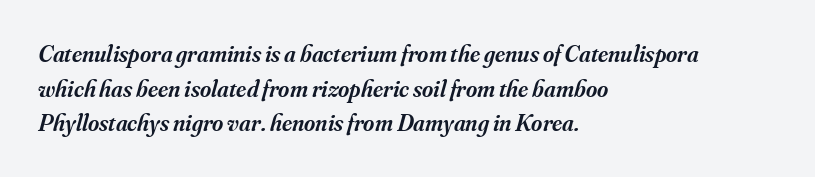
The image shows 24 px text type, italic (leaning right); set left-aligned, normal line spacing (1.44x), normal letter spacing, not underlined.
